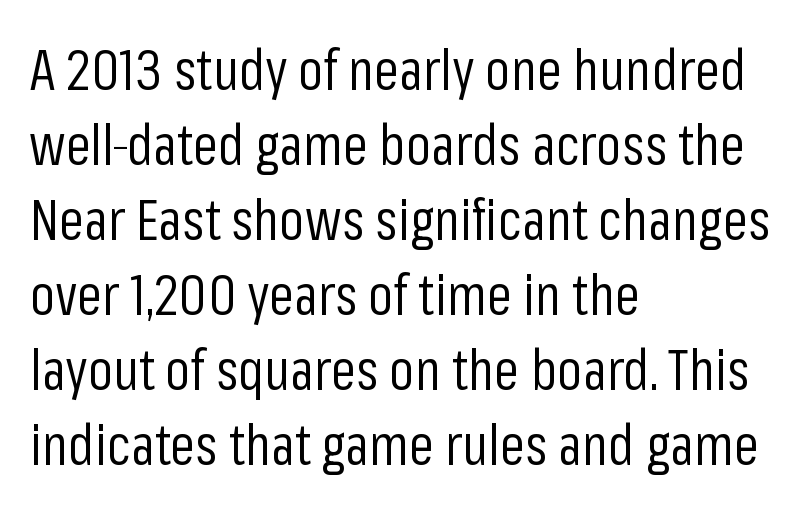
Q: Is the text bold? A: No.
Q: Is the text italic (slanted)? A: No, it is upright.
Q: Is the typeface a serif or a sans-serif typeface? A: Sans-serif.
Q: Is the text underlined? A: No.
Q: How is the paragraph aligned? A: Left-aligned.
Q: Is the spacing between letters normal or unusually wide? A: Normal.
Q: Is the spacing between lines tight, normal or loose? A: Normal.
Q: Width (condensed, normal, or wide)? A: Condensed.
Q: Stroke contrast? A: Low.
Q: x-height? A: Medium.
Q: Monospaced? A: No.
